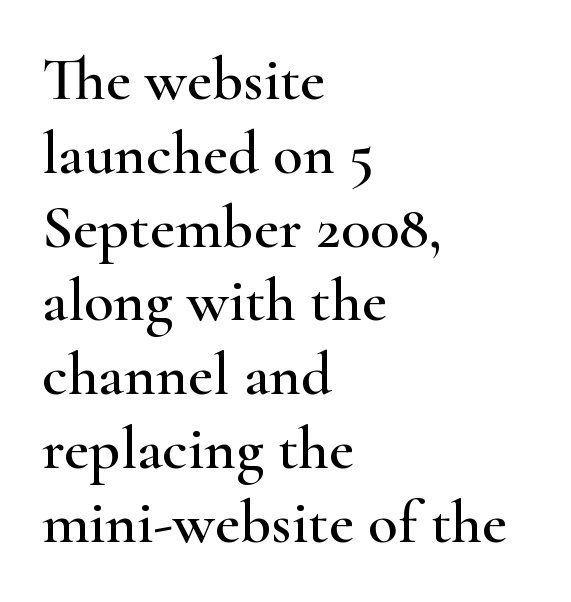
{"serif": "yes", "italic": "no", "width": "wide", "stroke_contrast": "high", "x_height": "small", "monospaced": "no", "underline": "no", "align": "left", "line_spacing_ratio": 1.21, "letter_spacing": "normal", "letter_spacing_em": 0.0, "glyph_px": 61}
